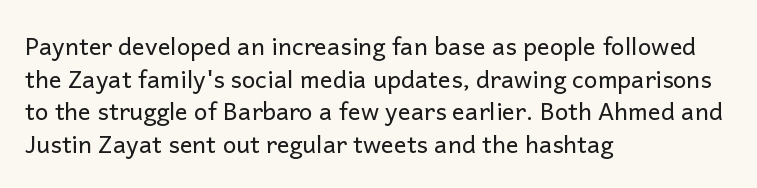
Q: Is the text bold? A: No.
Q: Is the text italic (slanted)? A: No, it is upright.
Q: Is the text underlined? A: No.
Q: How is the paragraph aligned? A: Left-aligned.
Q: Is the spacing between letters normal or unusually wide? A: Normal.
Q: Is the spacing between lines tight, normal or loose? A: Normal.
